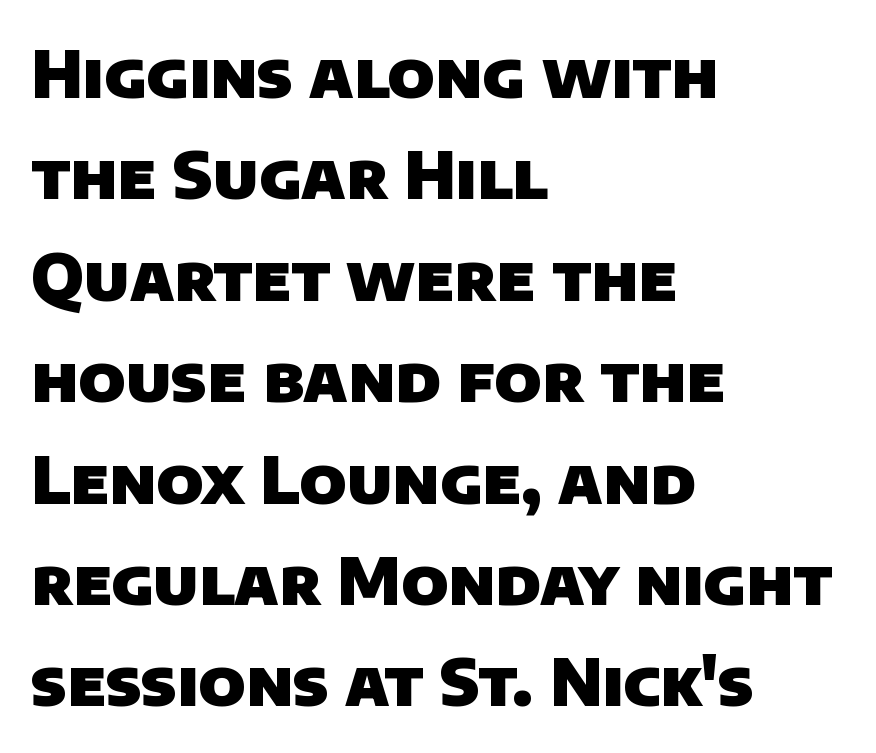
{"serif": "no", "bold": "yes", "weight": "heavy", "width": "normal", "stroke_contrast": "low", "x_height": "large", "monospaced": "no", "underline": "no", "align": "left", "line_spacing": "normal", "line_spacing_ratio": 1.56, "letter_spacing": "normal", "letter_spacing_em": 0.0, "glyph_px": 65}
